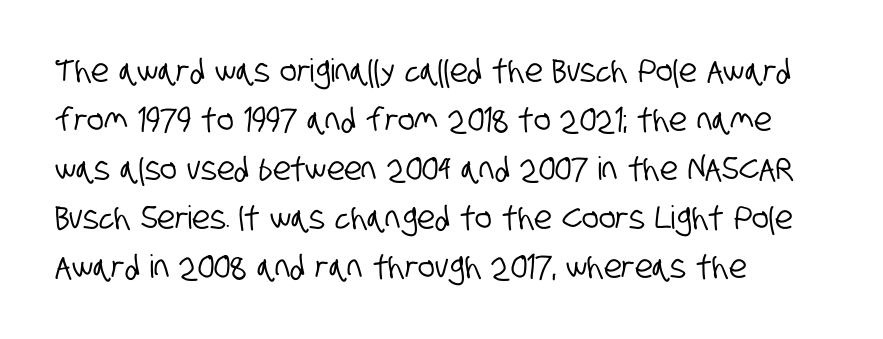
Q: Is the typeface a serif or a sans-serif typeface? A: Sans-serif.
Q: Is the text underlined? A: No.
Q: How is the paragraph aligned? A: Left-aligned.
Q: Is the spacing between letters normal or unusually wide? A: Normal.
Q: Is the spacing between lines tight, normal or loose? A: Normal.
Q: Width (condensed, normal, or wide)? A: Condensed.
Q: Stroke contrast? A: Low.
Q: x-height? A: Large.
Q: Monospaced? A: No.
